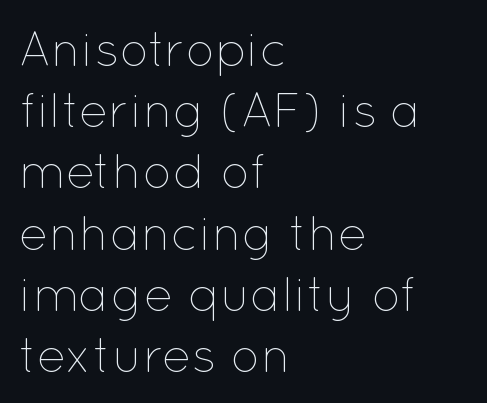
The image shows 49 px thin type, upright; set left-aligned, normal line spacing (1.25x), normal letter spacing, not underlined; low stroke contrast and a medium x-height.
